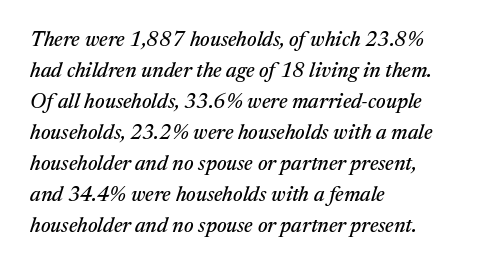
Q: Is the text italic (slanted)? A: Yes, it leans right by about 17 degrees.
Q: Is the text underlined? A: No.
Q: How is the paragraph aligned? A: Left-aligned.
Q: Is the spacing between letters normal or unusually wide? A: Normal.
Q: Is the spacing between lines tight, normal or loose? A: Normal.
